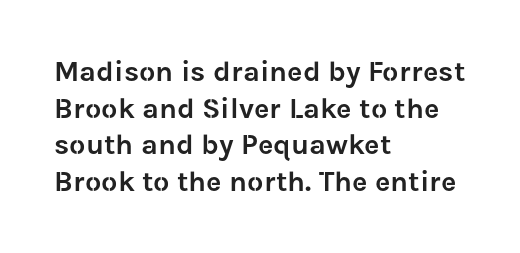
Font category for this specimen: sans-serif. Decoration check: the copy has no underline. This sample is left-justified, so line endings fall wherever the words run out. You can tell it's not italic because the verticals are truly vertical.
